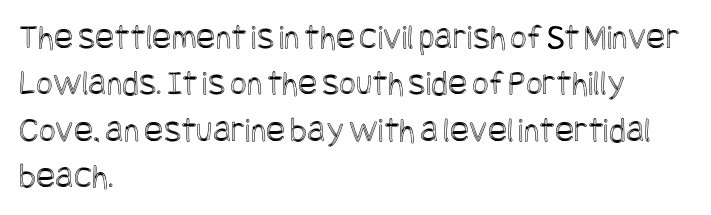
Look at the tracking — it's just the regular setting, nothing added. These lines stack with their left ends in a neat column. Leading matches the norm, producing a regular column. Lines of text with bare space underneath. Nope, not italic — everything's standing straight.
